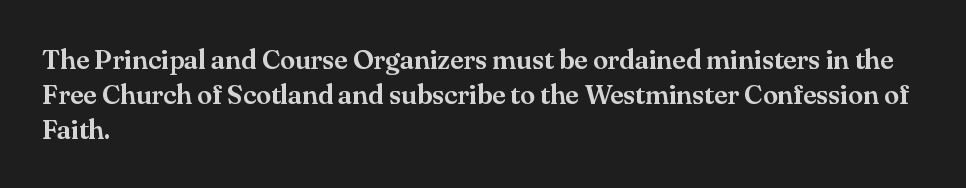
Q: Is the text italic (slanted)? A: No, it is upright.
Q: Is the text underlined? A: No.
Q: How is the paragraph aligned? A: Left-aligned.
Q: Is the spacing between letters normal or unusually wide? A: Normal.
Q: Is the spacing between lines tight, normal or loose? A: Normal.
